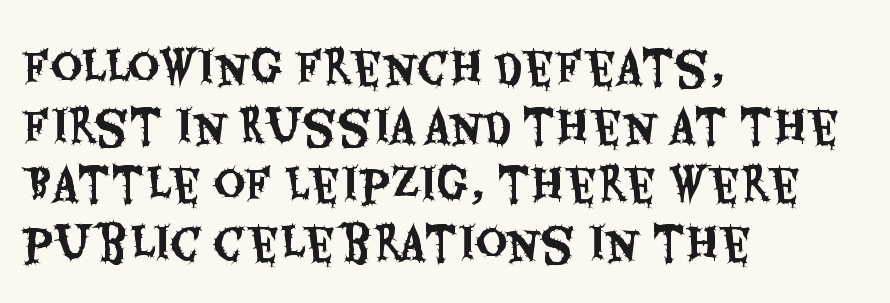
A sans-serif font was chosen for this passage. All the whitespace from short lines collects on the right. Leading: standard. Quick note: not italic, upright.
